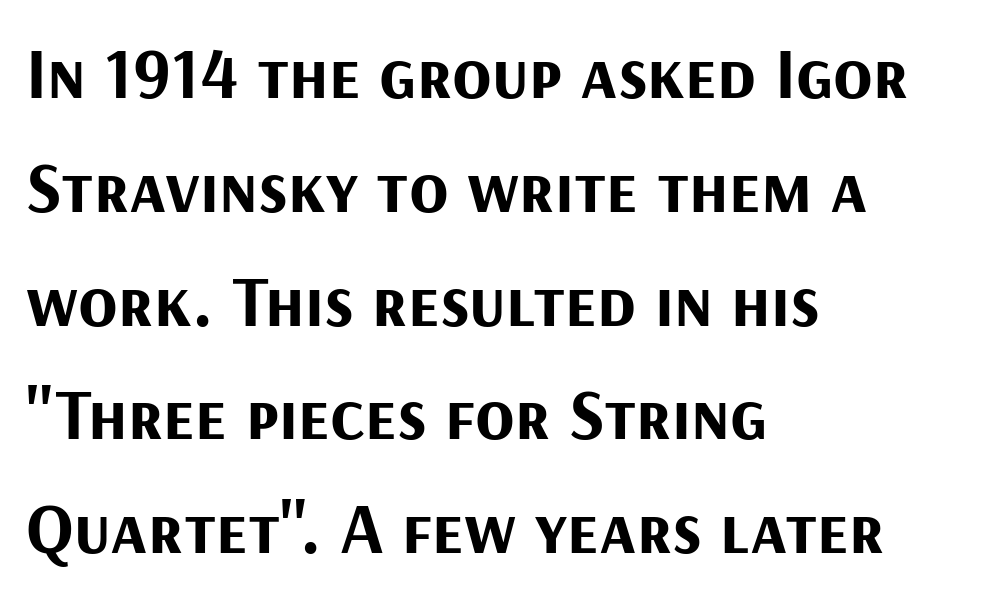
The image shows 72 px bold sans-serif type, upright; set left-aligned, normal line spacing (1.58x), normal letter spacing, not underlined; medium stroke contrast and a medium x-height.
